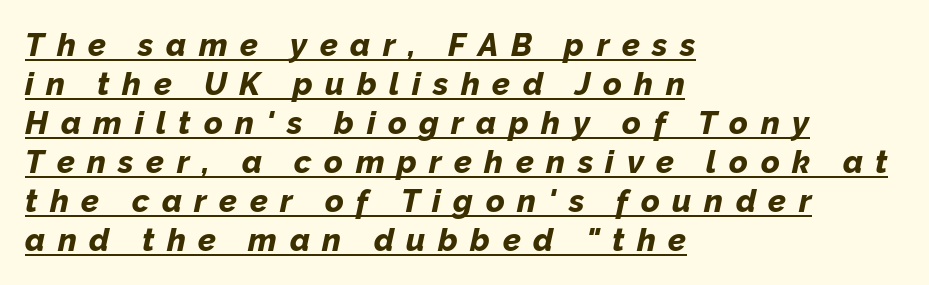
{"italic": "yes", "lean": "right", "slant_degrees": 12, "bold": "yes", "weight": "bold", "width": "normal", "stroke_contrast": "low", "x_height": "medium", "monospaced": "no", "underline": "yes", "align": "left", "line_spacing_ratio": 1.22, "letter_spacing": "wide", "letter_spacing_em": 0.39, "glyph_px": 32}
